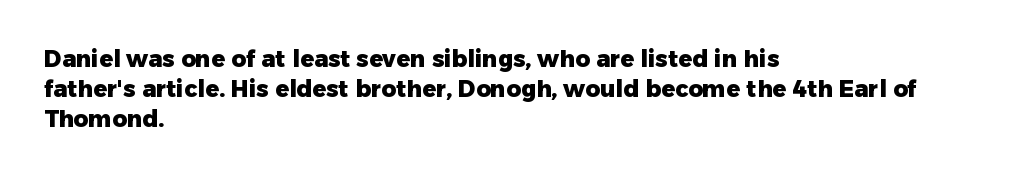
Q: Is the text bold? A: Yes.
Q: Is the text italic (slanted)? A: No, it is upright.
Q: Is the text underlined? A: No.
Q: How is the paragraph aligned? A: Left-aligned.
Q: Is the spacing between letters normal or unusually wide? A: Normal.
Q: Is the spacing between lines tight, normal or loose? A: Normal.
